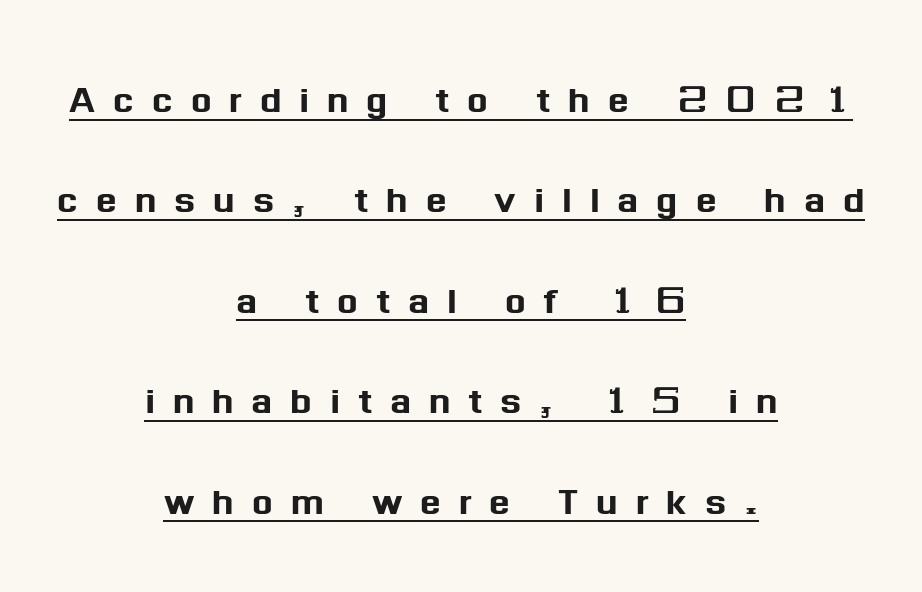
The image shows 49 px sans-serif type, upright; set centered, loose line spacing (2.05x), unusually wide letter spacing (+0.36 em), underlined; medium stroke contrast and a medium x-height.
